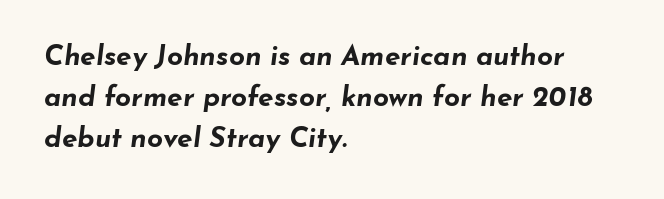
Visually the block forms a straight wall on the left and a jagged coastline on the right. The rendering uses a moderate line-height, typical for paragraphs. The letters sit at their default tracking, neither squeezed nor spread. Proportional: the letters do not fall into vertical columns. Set as a true bold cut, around the 700 mark. The space directly below the letters is spotless.
